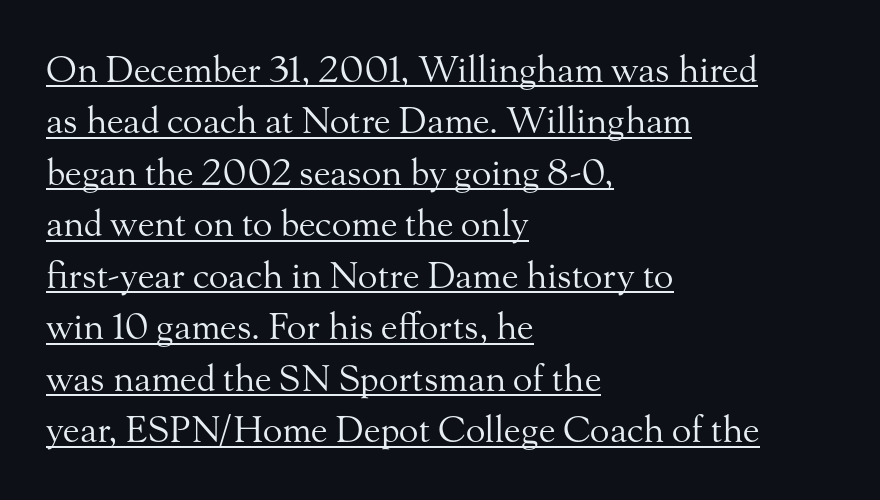
The image shows 36 px regular-weight serif type, upright; set left-aligned, normal line spacing (1.43x), normal letter spacing, underlined; medium stroke contrast and a small x-height.
